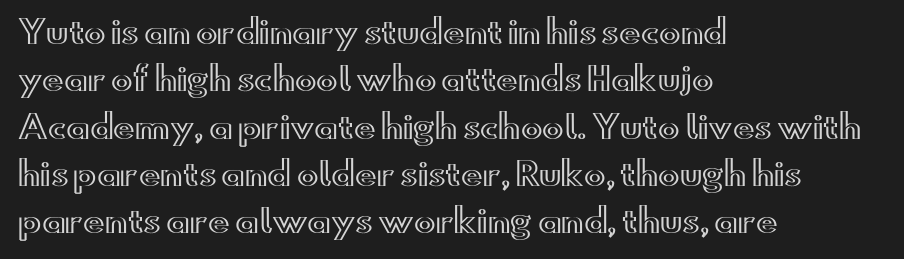
Q: Is the text italic (slanted)? A: No, it is upright.
Q: Is the text underlined? A: No.
Q: How is the paragraph aligned? A: Left-aligned.
Q: Is the spacing between letters normal or unusually wide? A: Normal.
Q: Is the spacing between lines tight, normal or loose? A: Normal.
Q: Width (condensed, normal, or wide)? A: Wide.
Q: x-height? A: Small.
Q: Monospaced? A: No.
